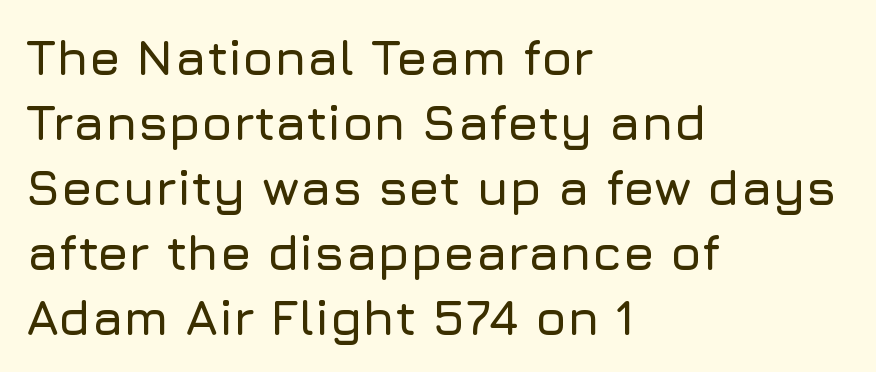
The image shows 50 px sans-serif type, upright; set left-aligned, normal line spacing (1.3x), normal letter spacing, not underlined; low stroke contrast and a medium x-height.
